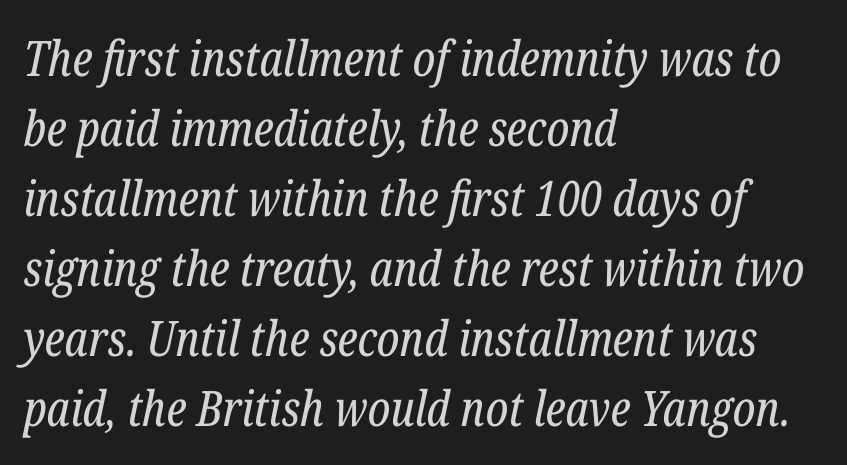
The words here are not underlined. Default kerning and tracking; the words read as compact shapes. Does the type have serifs? Yes, each stem ends in a small foot. The rag falls on the right side of this text block. Style check: oblique.
